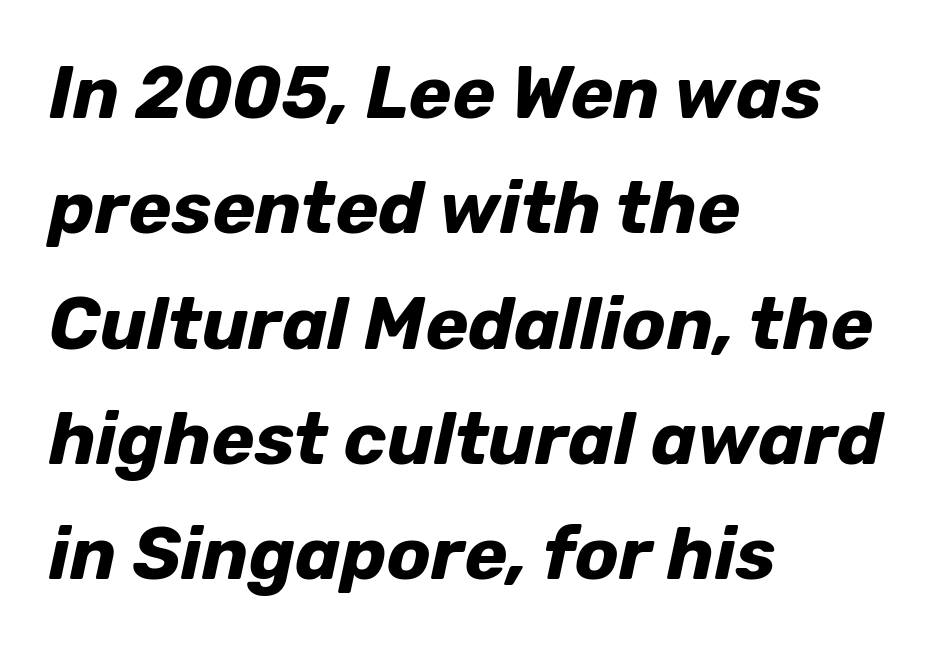
{"italic": "yes", "lean": "right", "slant_degrees": 12, "bold": "yes", "weight": "bold", "width": "normal", "stroke_contrast": "low", "x_height": "medium", "monospaced": "no", "underline": "no", "align": "left", "line_spacing": "normal", "line_spacing_ratio": 1.58, "letter_spacing": "normal", "letter_spacing_em": 0.0, "glyph_px": 73}
